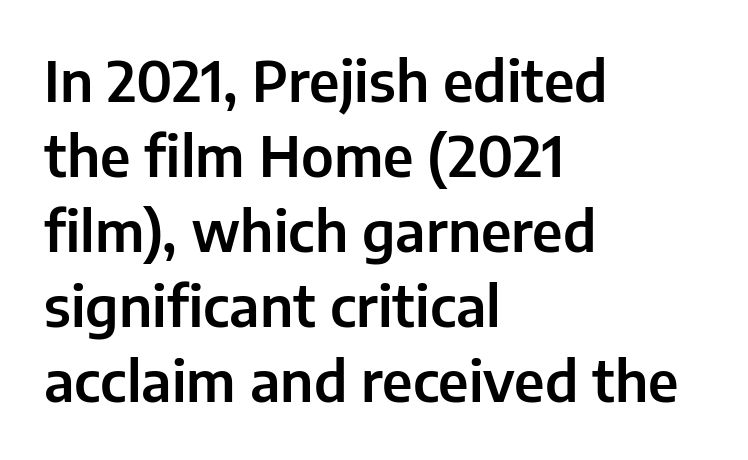
Q: Is the text italic (slanted)? A: No, it is upright.
Q: Is the typeface a serif or a sans-serif typeface? A: Sans-serif.
Q: Is the text underlined? A: No.
Q: How is the paragraph aligned? A: Left-aligned.
Q: Is the spacing between letters normal or unusually wide? A: Normal.
Q: Is the spacing between lines tight, normal or loose? A: Normal.
Q: Width (condensed, normal, or wide)? A: Normal.
Q: Stroke contrast? A: Low.
Q: x-height? A: Medium.
Q: Monospaced? A: No.
